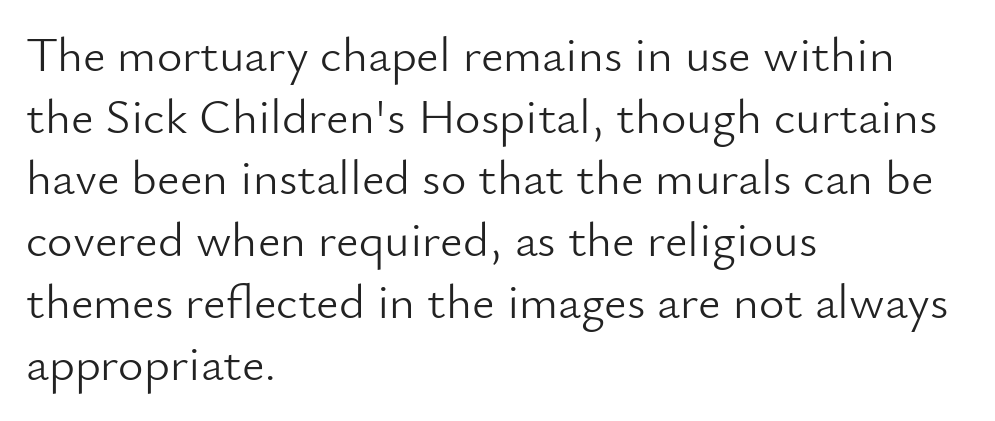
Q: Is the text bold? A: No.
Q: Is the text italic (slanted)? A: No, it is upright.
Q: Is the typeface a serif or a sans-serif typeface? A: Sans-serif.
Q: Is the text underlined? A: No.
Q: How is the paragraph aligned? A: Left-aligned.
Q: Is the spacing between letters normal or unusually wide? A: Normal.
Q: Is the spacing between lines tight, normal or loose? A: Normal.
Q: Width (condensed, normal, or wide)? A: Normal.
Q: Stroke contrast? A: Low.
Q: x-height? A: Small.
Q: Monospaced? A: No.
